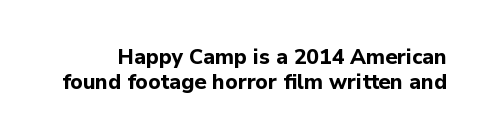
The image shows 21 px bold type, upright; set line spacing 1.18x, normal letter spacing, not underlined.
